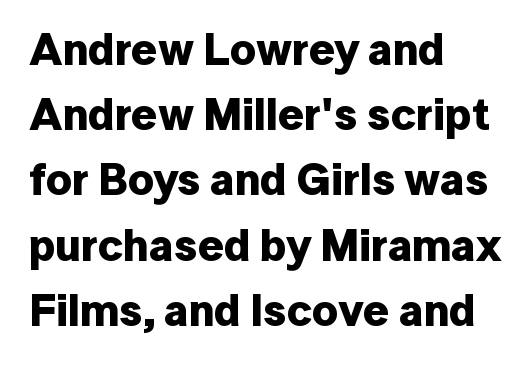
{"serif": "no", "italic": "no", "bold": "yes", "weight": "bold", "width": "normal", "stroke_contrast": "low", "x_height": "medium", "monospaced": "no", "underline": "no", "align": "left", "line_spacing": "normal", "line_spacing_ratio": 1.45, "letter_spacing": "normal", "letter_spacing_em": 0.0, "glyph_px": 45}
